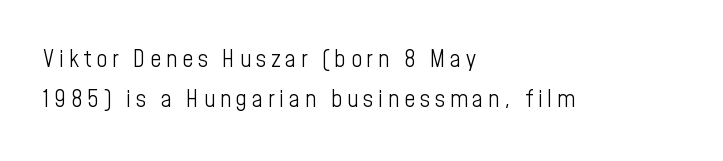
The image shows 24 px text type, upright; set left-aligned, normal line spacing (1.67x), unusually wide letter spacing (+0.2 em), not underlined.
